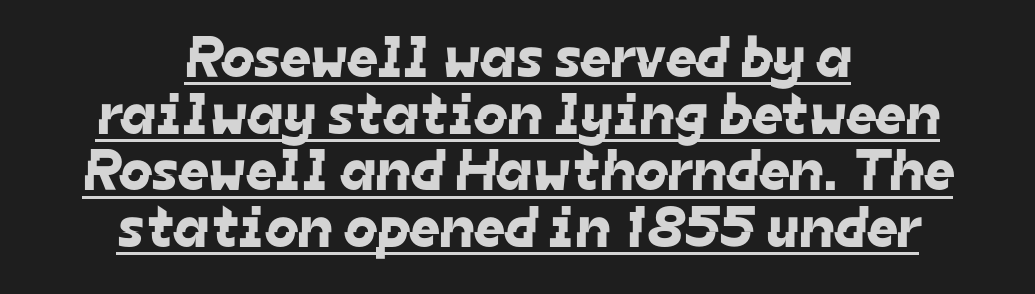
Each letter keeps its own natural width here, so spacing adapts to shape. Compared with undecorated copy, this sample adds a rule below the words. Students, note that the glyphs here touch the page at normal intervals. Horizontally, the lines are justified to the midpoint only. You can tell from the bare stems that sans-serif type was used. Compared with typical paragraphs, the rows here are closer together.
